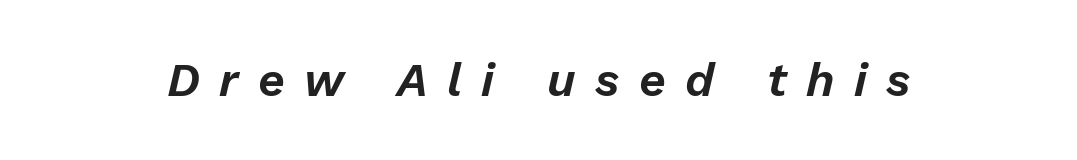
{"italic": "yes", "lean": "right", "slant_degrees": 13, "width": "normal", "stroke_contrast": "low", "x_height": "medium", "monospaced": "no", "underline": "no", "letter_spacing": "wide", "letter_spacing_em": 0.41, "glyph_px": 47}
